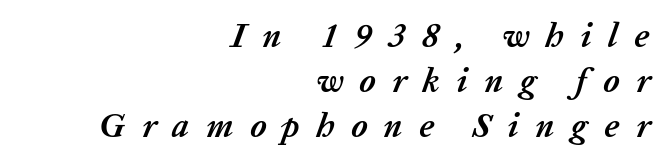
How would I describe the line gaps? Plain and ordinary. This sample uses an oblique cut, with every glyph tilted off the vertical. The letters advance in unequal steps, a hallmark of proportional type. Honestly, there is no underline to notice here at all. Weight: bold.
